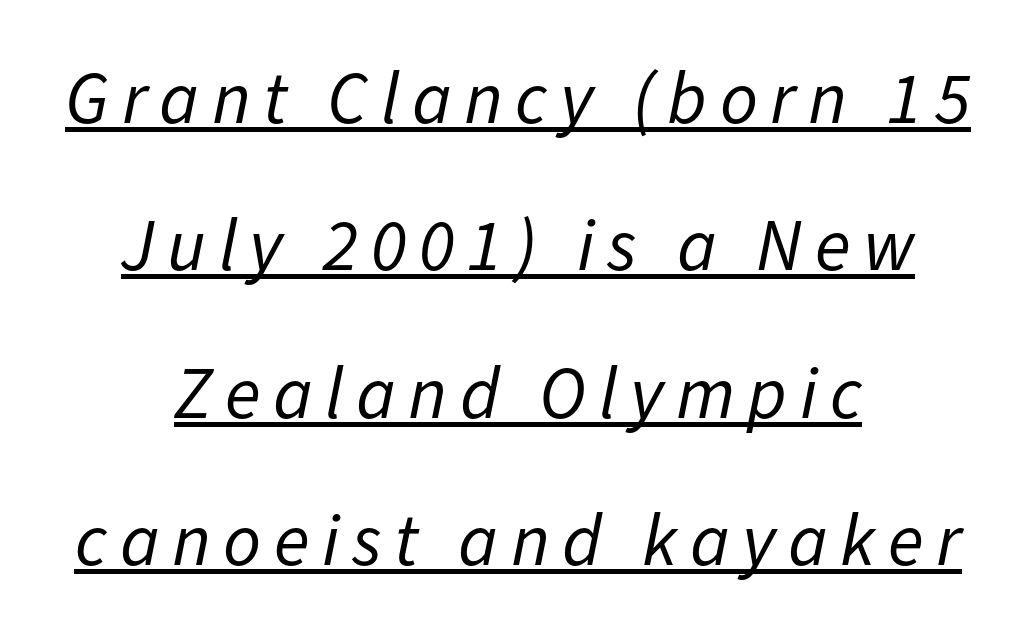
Q: Is the text bold? A: No.
Q: Is the text italic (slanted)? A: Yes, it leans right by about 11 degrees.
Q: Is the text underlined? A: Yes.
Q: How is the paragraph aligned? A: Centered.
Q: Is the spacing between lines tight, normal or loose? A: Loose.
Q: Width (condensed, normal, or wide)? A: Normal.
Q: Stroke contrast? A: Low.
Q: x-height? A: Medium.
Q: Monospaced? A: No.
